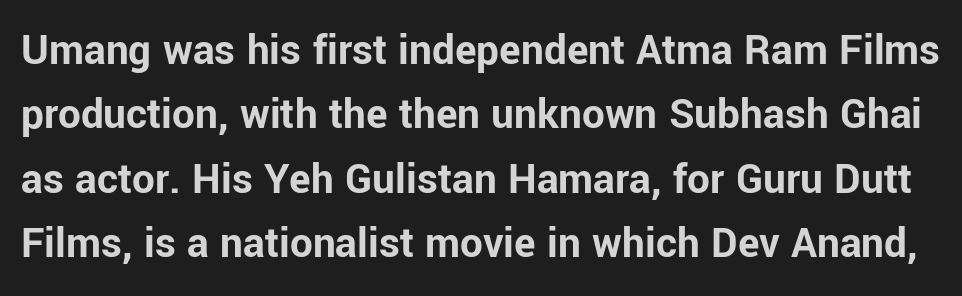
Q: Is the text bold? A: Yes.
Q: Is the text italic (slanted)? A: No, it is upright.
Q: Is the typeface a serif or a sans-serif typeface? A: Sans-serif.
Q: Is the text underlined? A: No.
Q: Is the spacing between letters normal or unusually wide? A: Normal.
Q: Is the spacing between lines tight, normal or loose? A: Normal.
Q: Width (condensed, normal, or wide)? A: Normal.
Q: Stroke contrast? A: Low.
Q: x-height? A: Medium.
Q: Monospaced? A: No.
